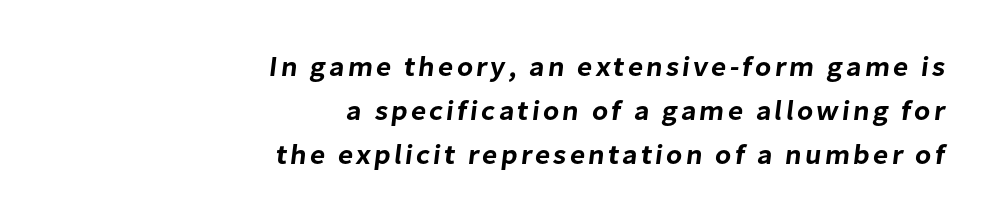
{"serif": "no", "width": "normal", "stroke_contrast": "low", "x_height": "medium", "monospaced": "no", "underline": "no", "align": "right", "line_spacing": "normal", "line_spacing_ratio": 1.57, "glyph_px": 28}
